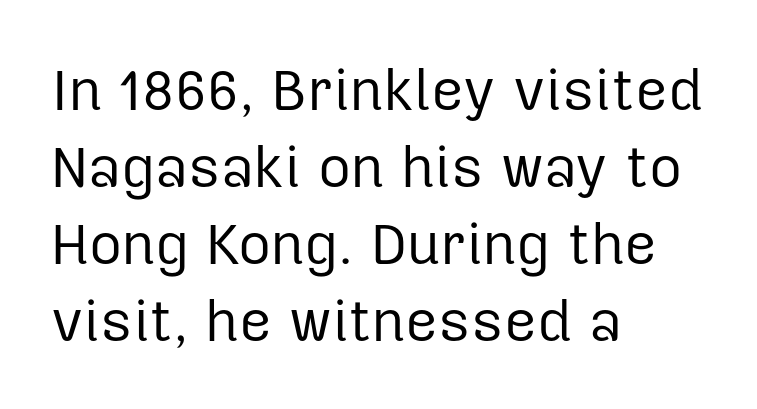
Is there much room between lines? A standard amount, neither cramped nor airy. Posture: vertical. Character widths vary here, with narrow letters taking less room than wide ones. The font family rendered here belongs to the sans-serif group. These lines keep a tight, regular rhythm from letter to letter.
